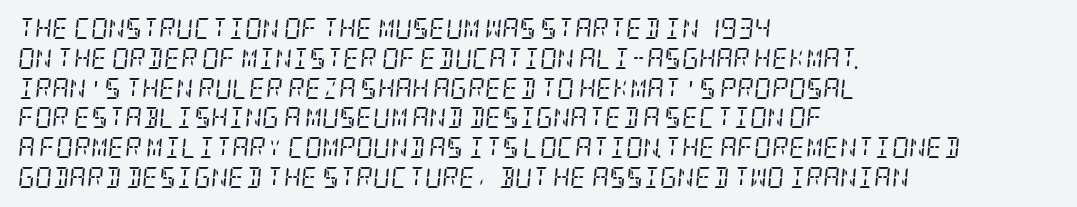
{"italic": "yes", "lean": "right", "slant_degrees": 5, "bold": "no", "underline": "no", "align": "left", "line_spacing": "normal", "line_spacing_ratio": 1.42, "letter_spacing": "normal", "letter_spacing_em": 0.0, "glyph_px": 21}
